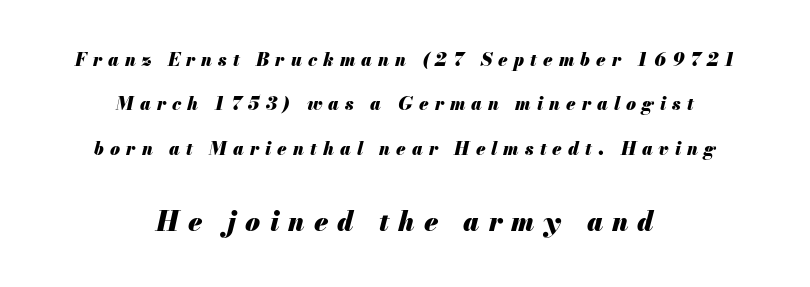
{"italic": "yes", "lean": "right", "slant_degrees": 13, "bold": "yes", "underline": "no", "align": "center", "line_spacing": "loose", "line_spacing_ratio": 2.47, "letter_spacing": "wide", "letter_spacing_em": 0.34, "larger_block": "second", "size_ratio": 1.5, "glyph_px": 27}
